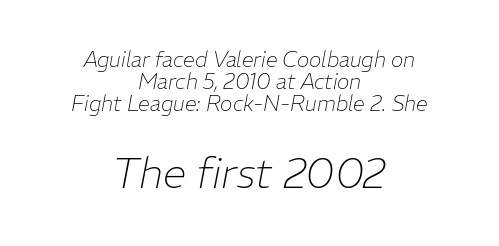
{"italic": "yes", "lean": "right", "slant_degrees": 11, "bold": "no", "weight": "thin", "width": "normal", "stroke_contrast": "low", "x_height": "medium", "monospaced": "no", "underline": "no", "align": "center", "line_spacing": "tight", "line_spacing_ratio": 1.05, "letter_spacing": "normal", "letter_spacing_em": 0.0, "larger_block": "second", "size_ratio": 2.0, "glyph_px": 42}
